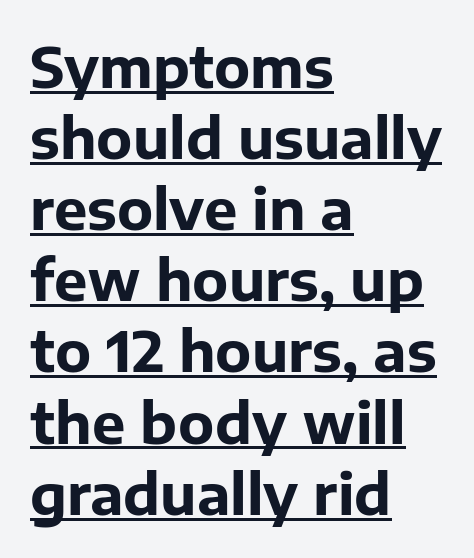
The image shows 56 px bold sans-serif type, upright; set left-aligned, normal line spacing (1.27x), normal letter spacing, underlined; low stroke contrast and a medium x-height.
